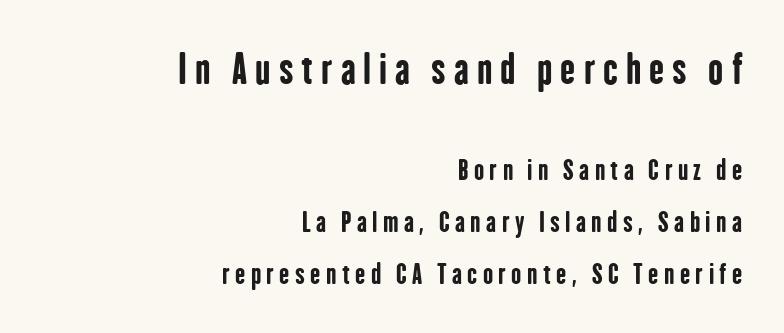
{"serif": "no", "italic": "no", "bold": "yes", "weight": "bold", "width": "condensed", "stroke_contrast": "low", "x_height": "medium", "monospaced": "no", "underline": "no", "align": "right", "line_spacing": "loose", "line_spacing_ratio": 1.94, "letter_spacing": "wide", "letter_spacing_em": 0.2, "larger_block": "first", "size_ratio": 1.48, "glyph_px": 40}
